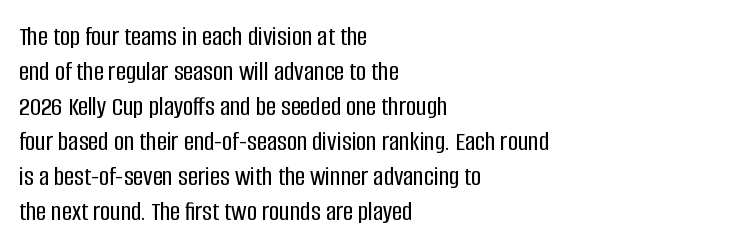
The letters sit at their default tracking, neither squeezed nor spread. The rag falls on the right side of this text block. Note the varied advance widths — an 'i' is clearly narrower than an 'm'. This rendering employs a face without finishing strokes, i.e., a sans-serif. Anything drawn beneath the words? Only blank space.
